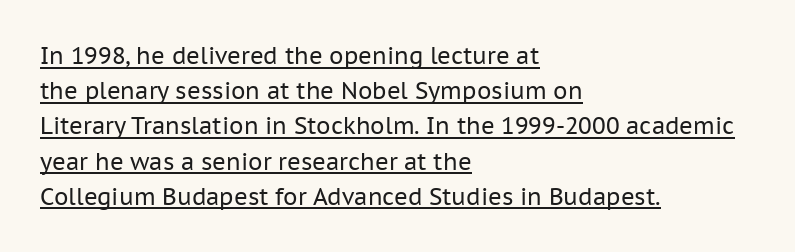
The image shows 23 px text type, upright; set left-aligned, normal line spacing (1.53x), normal letter spacing, underlined.
